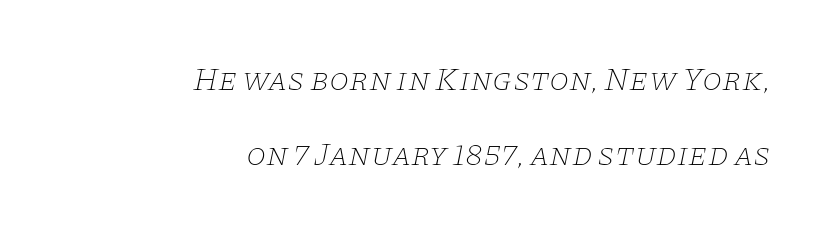
{"serif": "yes", "italic": "yes", "lean": "right", "slant_degrees": 11, "bold": "no", "weight": "thin", "width": "wide", "stroke_contrast": "low", "x_height": "large", "monospaced": "no", "underline": "no", "align": "right", "line_spacing": "loose", "line_spacing_ratio": 2.33, "letter_spacing": "normal", "letter_spacing_em": 0.0, "glyph_px": 32}
